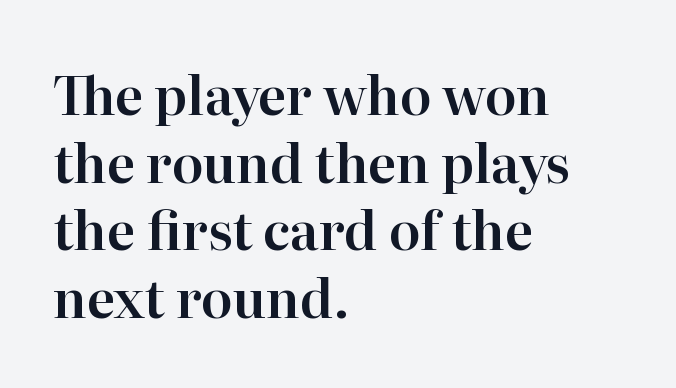
Letter spacing: default. Tall strokes in this sample are plumb rather than angled. Unmarked baselines from the first word to the last. In CSS terms this would be text-align: left. Students, observe: this is what conventionally led text looks like.
